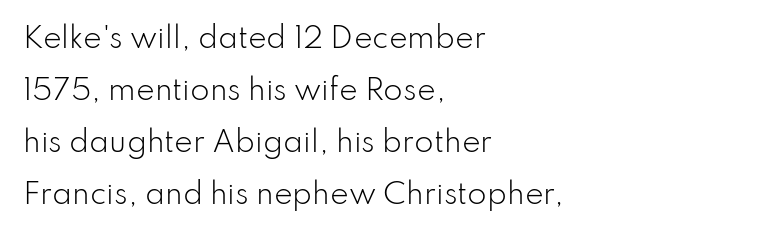
Ordinary non-slanted type is in use. Beneath every word, the page is bare. Notice how the passage keeps a crisp vertical edge on the left only. The rendering shows plain stroke endings on the letterforms — a sans-serif design. This rendering leaves character spacing at its baseline value. The characters are drawn with everyday or finer stroke widths.
